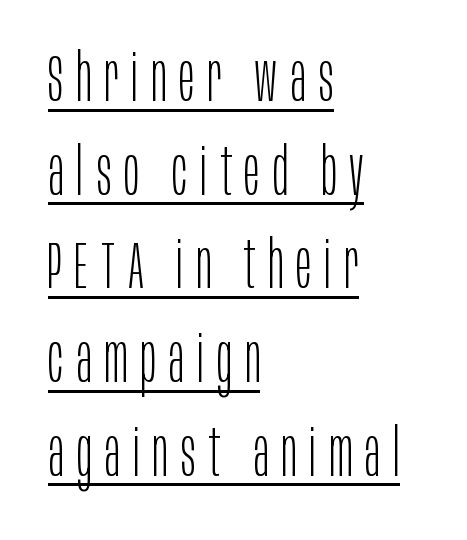
The image shows 66 px light, condensed sans-serif type, upright; set left-aligned, normal line spacing (1.42x), underlined; low stroke contrast and a large x-height.
